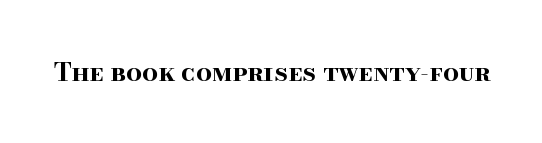
Q: Is the text bold? A: Yes.
Q: Is the text italic (slanted)? A: No, it is upright.
Q: Is the text underlined? A: No.
Q: Is the spacing between letters normal or unusually wide? A: Normal.
